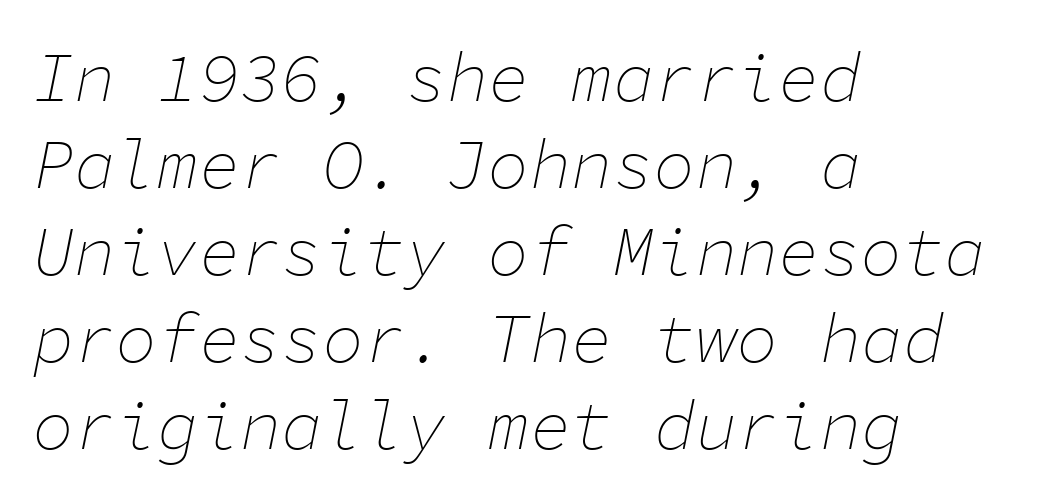
Heaviness? Minimal to ordinary, like unemphasized prose. The rag falls on the right side of this text block. This sample uses an oblique cut, with every glyph tilted off the vertical. Every character here occupies the same horizontal width, giving the sample a typewriter-like rhythm. Short note: letters normally spaced.
